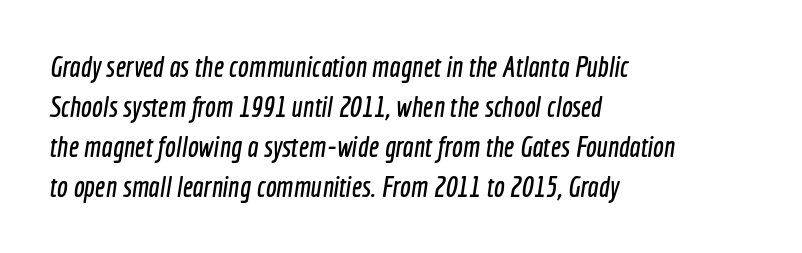
Q: Is the typeface a serif or a sans-serif typeface? A: Sans-serif.
Q: Is the text underlined? A: No.
Q: How is the paragraph aligned? A: Left-aligned.
Q: Is the spacing between letters normal or unusually wide? A: Normal.
Q: Is the spacing between lines tight, normal or loose? A: Normal.
Q: Width (condensed, normal, or wide)? A: Condensed.
Q: x-height? A: Medium.
Q: Monospaced? A: No.
